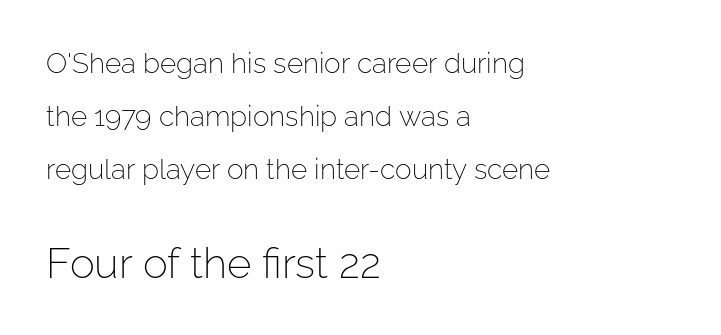
The image shows 42 px light sans-serif type, upright; set left-aligned, line spacing 1.89x, normal letter spacing, not underlined; the second (bottom) block is 1.5x larger; low stroke contrast and a medium x-height.
